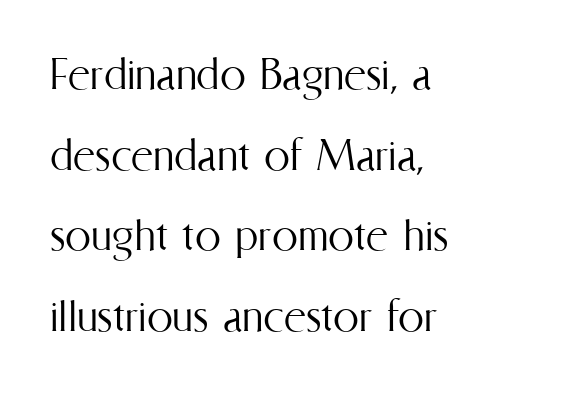
Designer's note — italics off, roman on. Is this a fixed-width face? No — the glyphs have proportional, varying widths. Has an underline been added? It has not. Each stroke keeps to a modest, everyday thickness or less. The passage shown stacks its lines at a standard gap.
